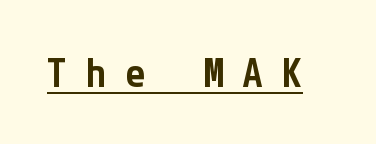
{"serif": "no", "italic": "no", "bold": "semi", "weight": "semibold", "width": "condensed", "stroke_contrast": "low", "x_height": "medium", "underline": "yes", "letter_spacing": "wide", "letter_spacing_em": 0.48, "glyph_px": 40}
